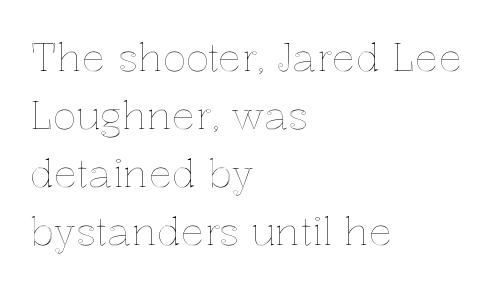
The image shows 39 px text type, upright; set left-aligned, normal line spacing (1.49x), normal letter spacing, not underlined; a medium x-height.
